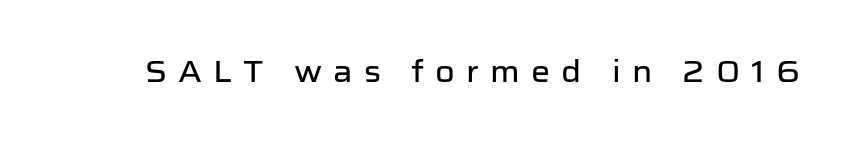
The image shows 30 px sans-serif type, upright; set unusually wide letter spacing (+0.37 em), not underlined; low stroke contrast and a medium x-height.
